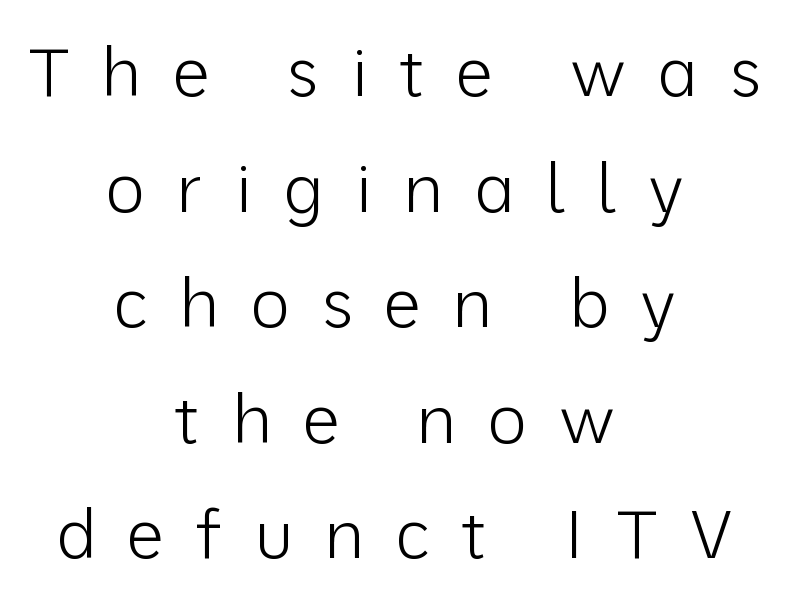
Q: Is the text bold? A: No.
Q: Is the text italic (slanted)? A: No, it is upright.
Q: Is the typeface a serif or a sans-serif typeface? A: Sans-serif.
Q: Is the text underlined? A: No.
Q: How is the paragraph aligned? A: Centered.
Q: Is the spacing between letters normal or unusually wide? A: Unusually wide.
Q: Is the spacing between lines tight, normal or loose? A: Normal.
Q: Width (condensed, normal, or wide)? A: Normal.
Q: Stroke contrast? A: Low.
Q: x-height? A: Medium.
Q: Monospaced? A: No.
